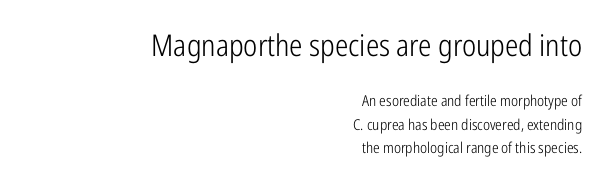
Do the characters align in a grid? No, the font is proportional. The letters stand straight up with perfectly vertical stems. The font sits on the lighter half of the weight spectrum, regular included. If you measured baseline to baseline, you'd find a middling distance. Rule under the text: the space is simply empty. Glyph-to-glyph distance matches everyday printed text.
